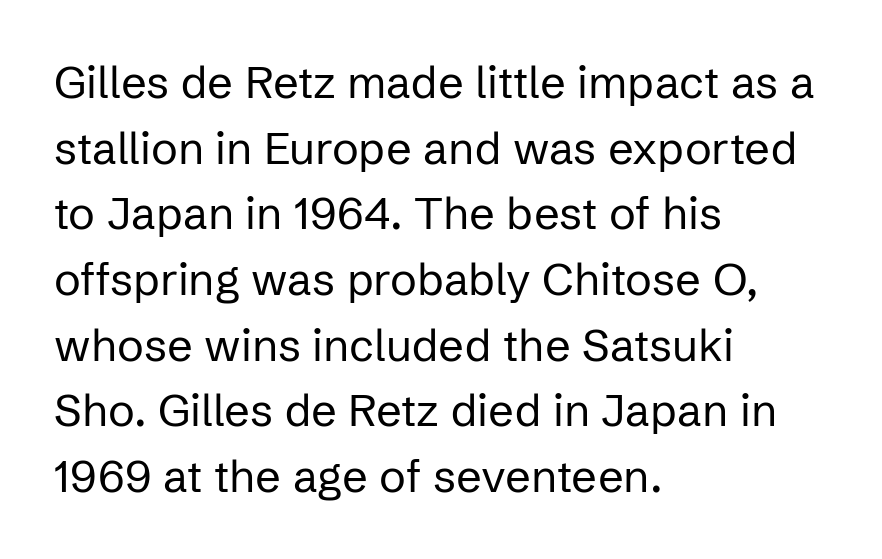
Quick note: not italic, upright. Letters have the restrained weight of plain body copy at most. These lines sit exactly where default settings would place them. A bare baseline throughout the passage.
